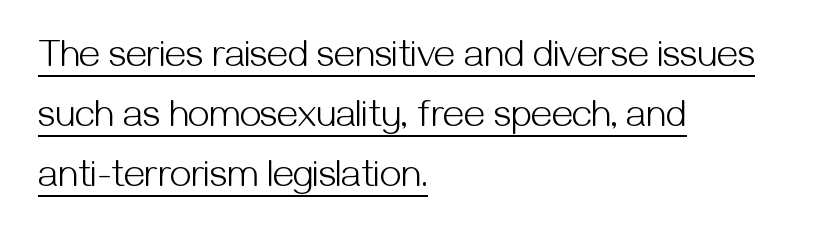
The image shows 38 px light sans-serif type, upright; set left-aligned, normal line spacing (1.58x), normal letter spacing, underlined; medium stroke contrast and a medium x-height.
